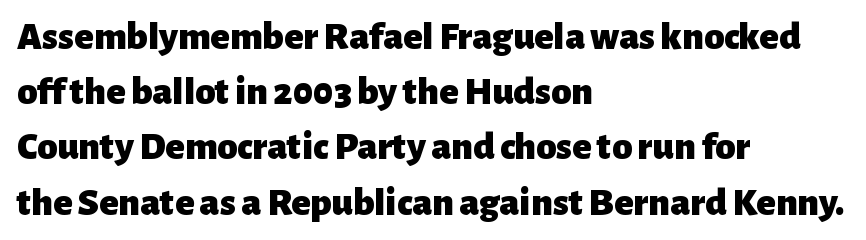
{"serif": "no", "italic": "no", "bold": "yes", "weight": "heavy", "width": "normal", "stroke_contrast": "low", "x_height": "medium", "monospaced": "no", "underline": "no", "align": "left", "line_spacing": "normal", "line_spacing_ratio": 1.38, "letter_spacing": "normal", "letter_spacing_em": 0.0, "glyph_px": 40}
